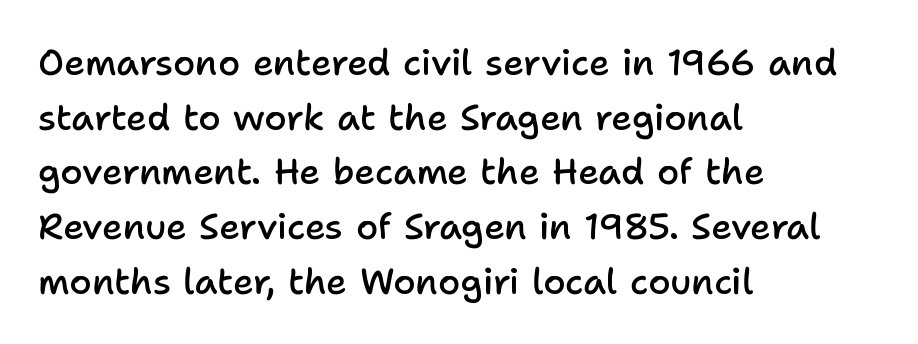
The image shows 36 px semibold sans-serif type, upright; set left-aligned, normal line spacing (1.52x), normal letter spacing, not underlined; low stroke contrast and a medium x-height.
